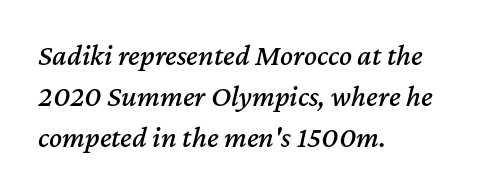
Q: Is the text italic (slanted)? A: Yes, it leans right by about 12 degrees.
Q: Is the text underlined? A: No.
Q: How is the paragraph aligned? A: Left-aligned.
Q: Is the spacing between letters normal or unusually wide? A: Normal.
Q: Is the spacing between lines tight, normal or loose? A: Normal.
Q: Width (condensed, normal, or wide)? A: Normal.
Q: Stroke contrast? A: Medium.
Q: x-height? A: Medium.
Q: Monospaced? A: No.
